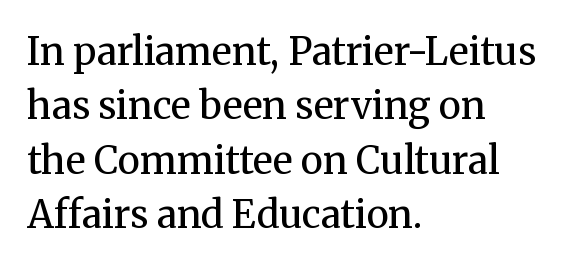
The image shows 38 px regular-weight serif type, upright; set left-aligned, normal line spacing (1.43x), normal letter spacing, not underlined; medium stroke contrast and a medium x-height.
